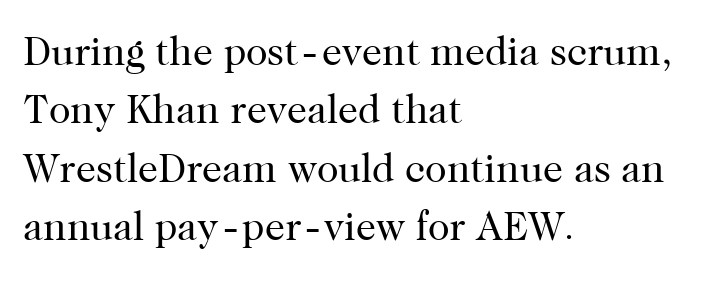
In CSS terms this would be text-align: left. Every stem runs plumb, perpendicular to the baseline. Is the type heavy? It reads as light-to-regular instead. What's the leading like? Ordinary, nothing unusual.
